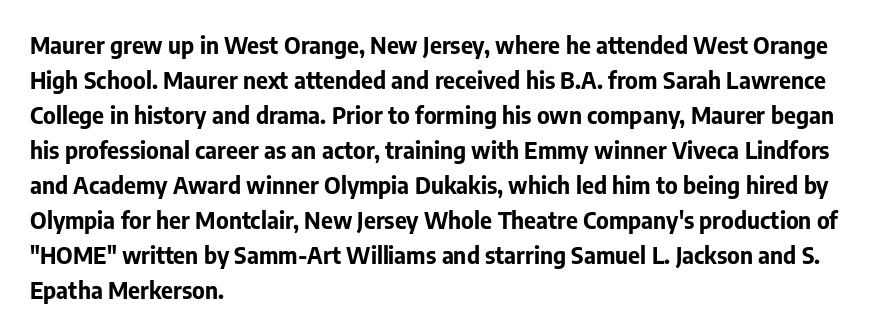
Q: Is the text bold? A: Yes.
Q: Is the text italic (slanted)? A: No, it is upright.
Q: Is the text underlined? A: No.
Q: How is the paragraph aligned? A: Left-aligned.
Q: Is the spacing between letters normal or unusually wide? A: Normal.
Q: Is the spacing between lines tight, normal or loose? A: Normal.
